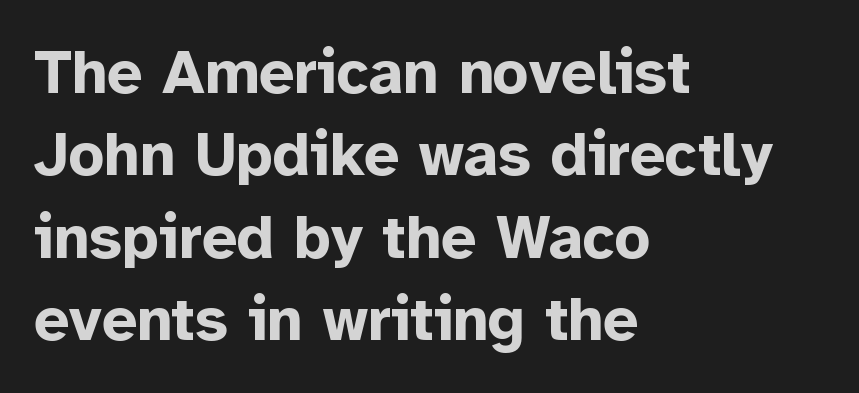
Q: Is the text bold? A: Yes.
Q: Is the text italic (slanted)? A: No, it is upright.
Q: Is the typeface a serif or a sans-serif typeface? A: Sans-serif.
Q: Is the text underlined? A: No.
Q: How is the paragraph aligned? A: Left-aligned.
Q: Is the spacing between letters normal or unusually wide? A: Normal.
Q: Is the spacing between lines tight, normal or loose? A: Normal.
Q: Width (condensed, normal, or wide)? A: Normal.
Q: Stroke contrast? A: Low.
Q: x-height? A: Medium.
Q: Monospaced? A: No.
